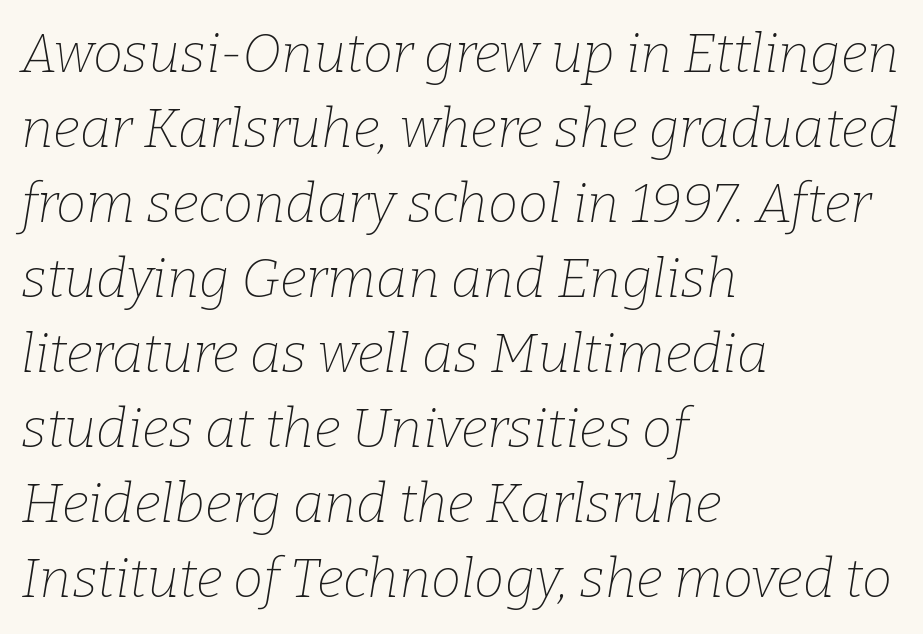
This sample has the flowing, uneven cadence of proportional lettering. A typesetter would label this face a serif. Emphasis-style slanted type is in use. Rule under the text: the space is simply empty. Vertically, the passage feels balanced, rows spaced as you'd expect. Unbolded letterforms with no extra heft.
